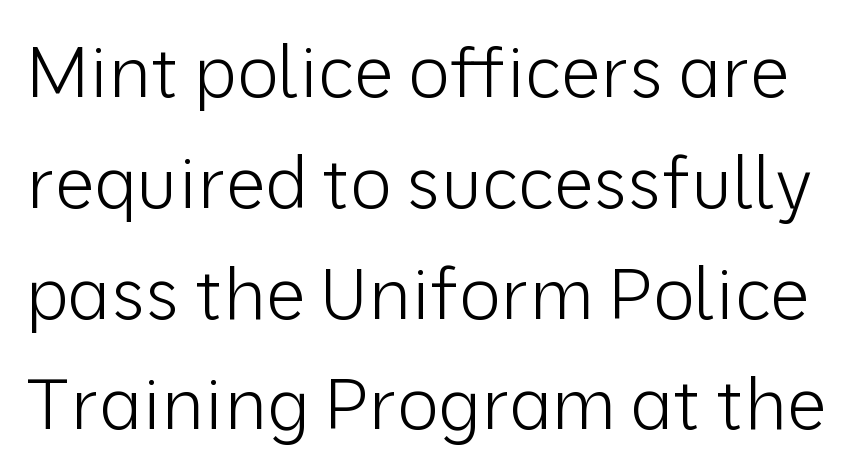
Is there much room between lines? A standard amount, neither cramped nor airy. No heavy texture on the line: the type isn't bold. Letters rest on an invisible, unmarked baseline. Here the designer chose a conventional face with non-uniform glyph widths.
